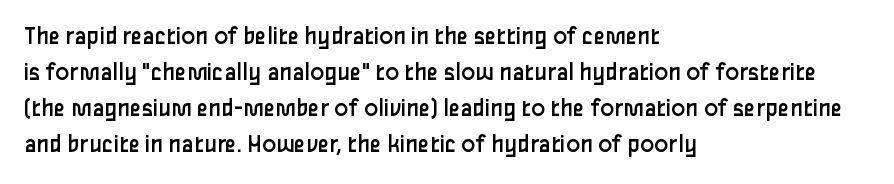
Q: Is the text bold? A: No.
Q: Is the text italic (slanted)? A: No, it is upright.
Q: Is the text underlined? A: No.
Q: How is the paragraph aligned? A: Left-aligned.
Q: Is the spacing between letters normal or unusually wide? A: Normal.
Q: Is the spacing between lines tight, normal or loose? A: Normal.
